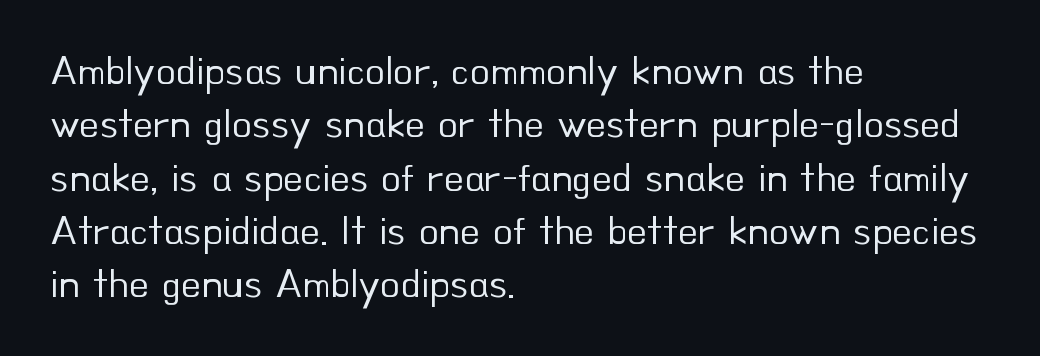
Notice how descenders clear the ascenders below comfortably — that's standard leading. If you drew a line through each stem, it would be perfectly vertical. Think standard paragraph weight, or any step lighter than that. The passage shown has conventional tracking throughout. Does the type have serifs? No, each stem ends abruptly.
